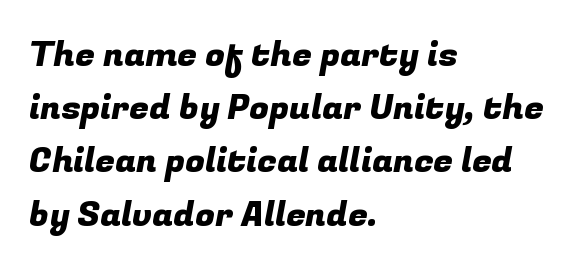
Nope, no serifs anywhere on these letters. Do the characters align in a grid? No, the font is proportional. Where is the straight margin? On the left. Quick note: interline space is typical. Words float on clear page, feet unadorned.
